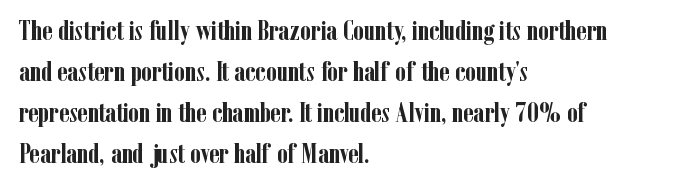
{"italic": "no", "bold": "yes", "underline": "no", "align": "left", "line_spacing": "normal", "line_spacing_ratio": 1.52, "letter_spacing": "normal", "letter_spacing_em": 0.0, "glyph_px": 27}
